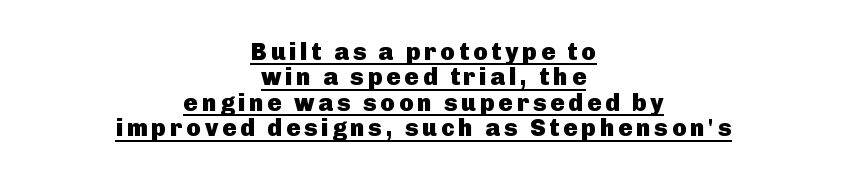
A typesetter would call this leading minimal, almost set solid. A roman cut, with each character standing at attention. Beneath each row of characters lies a ruled line. Plenty of ink on the page — the face is bold.
